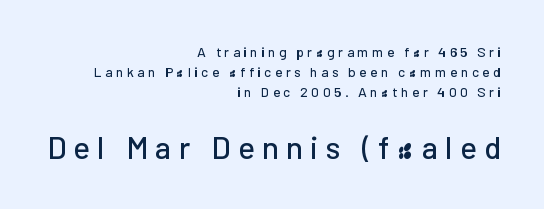
Q: Is the text italic (slanted)? A: No, it is upright.
Q: Is the typeface a serif or a sans-serif typeface? A: Sans-serif.
Q: Is the text underlined? A: No.
Q: How is the paragraph aligned? A: Right-aligned.
Q: Is the spacing between letters normal or unusually wide? A: Unusually wide.
Q: Is the spacing between lines tight, normal or loose? A: Normal.
Q: Which block of text is set in a larger size, the first (top) or the second (bottom)? A: The second (bottom) one.
Q: Width (condensed, normal, or wide)? A: Normal.
Q: Stroke contrast? A: Low.
Q: x-height? A: Medium.
Q: Monospaced? A: No.
